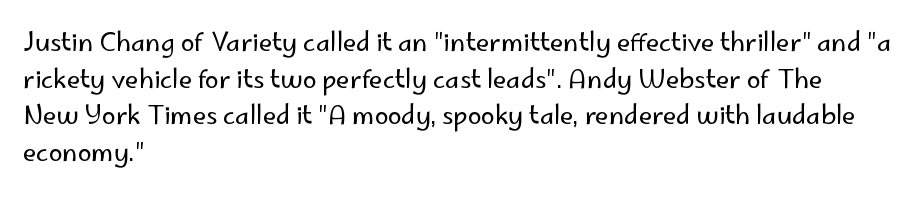
{"italic": "no", "bold": "no", "underline": "no", "align": "left", "line_spacing": "normal", "line_spacing_ratio": 1.47, "letter_spacing": "normal", "letter_spacing_em": 0.0, "glyph_px": 25}
